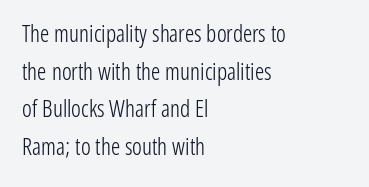
The rendering anchors every line to the left-hand side. Rendered with straight, roman letterforms. Stem width sits at or under what a default text font uses. Tracking here is standard; glyphs follow each other at the usual distance. Bare-footed words on every line.
